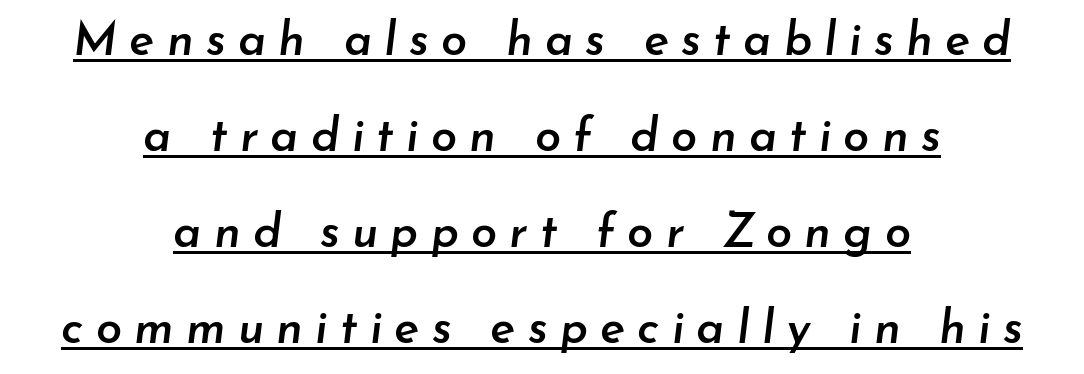
Q: Is the text bold? A: Semi-bold.
Q: Is the text italic (slanted)? A: Yes, it leans right by about 7 degrees.
Q: Is the text underlined? A: Yes.
Q: How is the paragraph aligned? A: Centered.
Q: Is the spacing between letters normal or unusually wide? A: Unusually wide.
Q: Is the spacing between lines tight, normal or loose? A: Loose.
Q: Width (condensed, normal, or wide)? A: Normal.
Q: Stroke contrast? A: Low.
Q: x-height? A: Small.
Q: Monospaced? A: No.
